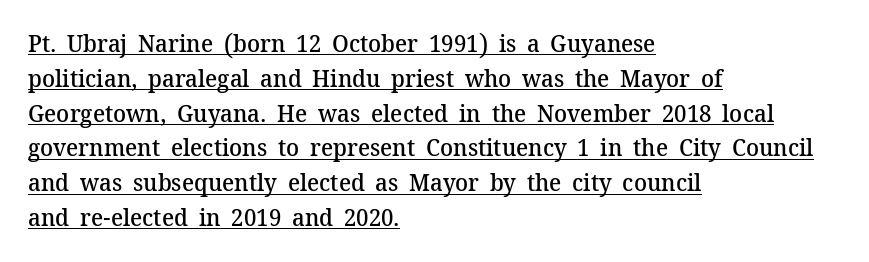
Q: Is the text bold? A: Semi-bold.
Q: Is the text italic (slanted)? A: No, it is upright.
Q: Is the text underlined? A: Yes.
Q: How is the paragraph aligned? A: Left-aligned.
Q: Is the spacing between letters normal or unusually wide? A: Normal.
Q: Is the spacing between lines tight, normal or loose? A: Normal.
